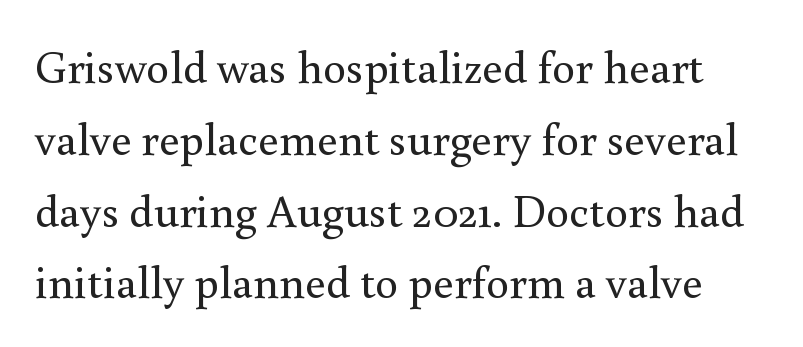
The image shows 46 px regular-weight serif type, upright; set normal line spacing (1.56x), normal letter spacing, not underlined; a small x-height.
